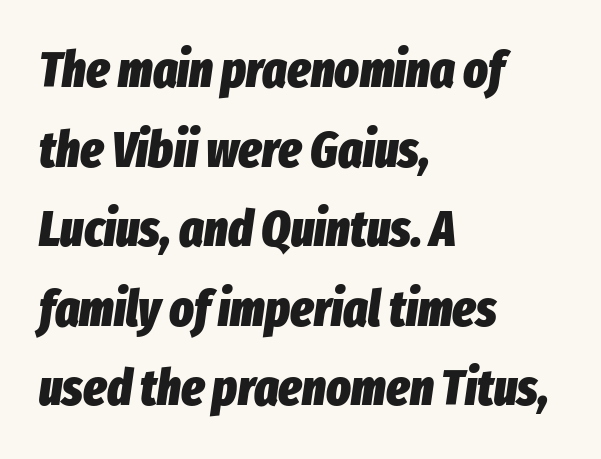
Q: Is the text bold? A: Yes.
Q: Is the text italic (slanted)? A: Yes, it leans right by about 8 degrees.
Q: Is the text underlined? A: No.
Q: How is the paragraph aligned? A: Left-aligned.
Q: Is the spacing between letters normal or unusually wide? A: Normal.
Q: Is the spacing between lines tight, normal or loose? A: Normal.
Q: Width (condensed, normal, or wide)? A: Condensed.
Q: Stroke contrast? A: Low.
Q: x-height? A: Medium.
Q: Monospaced? A: No.
